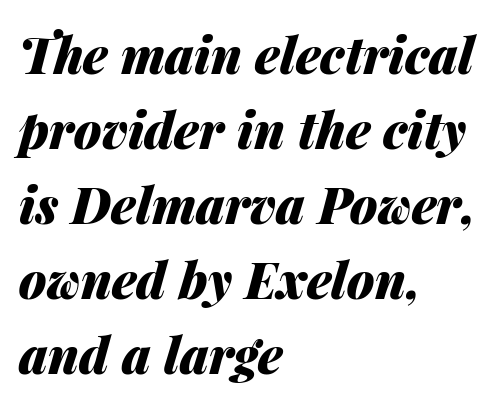
The text carries the slant typical of an italic or oblique font. Weight check: bold — yes, fully. Descenders are the only things crossing below the line. The letterforms sit shoulder to shoulder at normal distance. Each letter keeps its own natural width here, so spacing adapts to shape. These lines stack with their left ends in a neat column.
